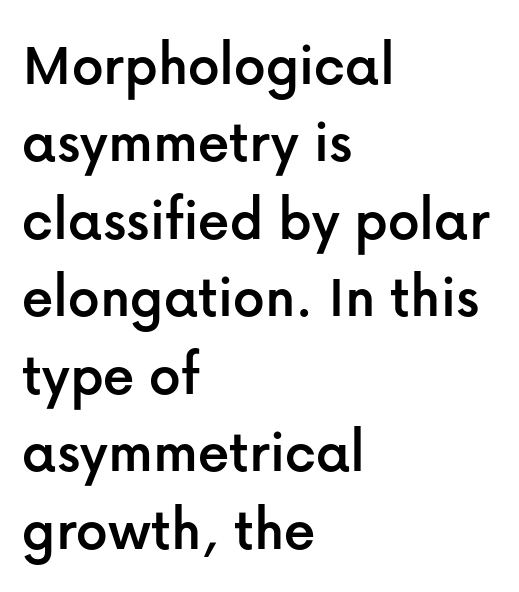
The specimen reads as upright at a glance. Letter spacing: default. What kind of face is this? One without serifs — a sans. Any mark beneath the type? The region is blank.
